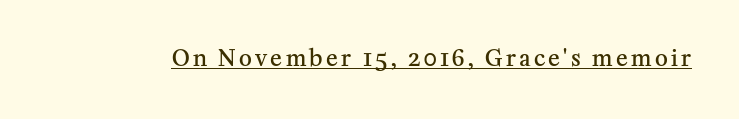
Q: Is the text bold? A: Semi-bold.
Q: Is the text italic (slanted)? A: No, it is upright.
Q: Is the text underlined? A: Yes.
